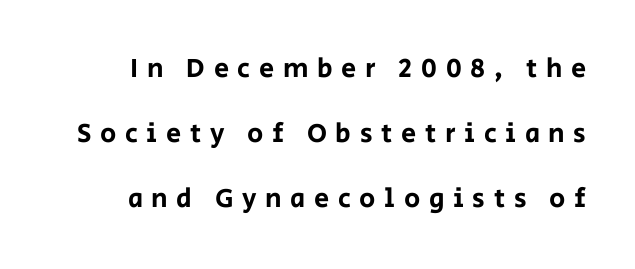
The image shows 27 px text type, upright; set loose line spacing (2.41x), unusually wide letter spacing (+0.32 em), not underlined.
